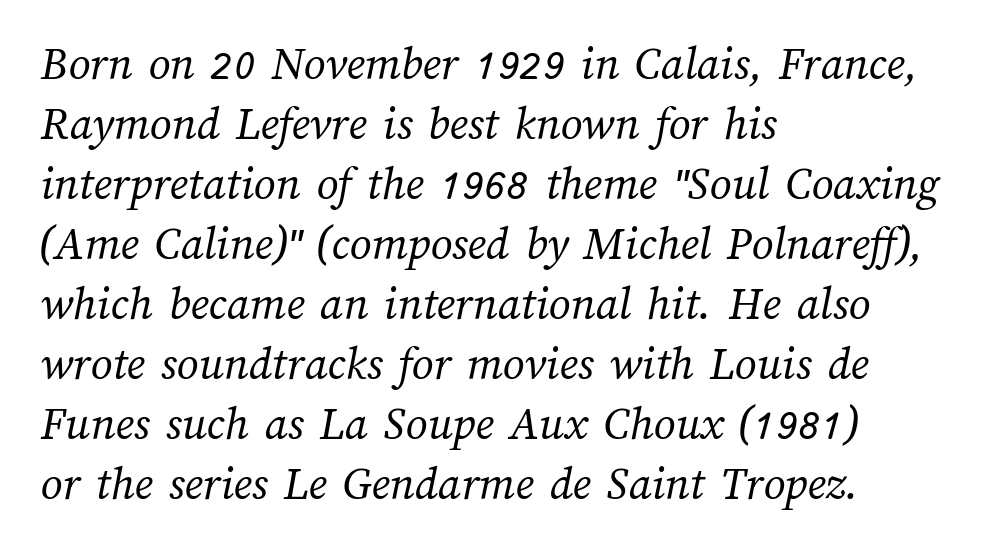
Q: Is the text bold? A: No.
Q: Is the text underlined? A: No.
Q: How is the paragraph aligned? A: Left-aligned.
Q: Is the spacing between letters normal or unusually wide? A: Normal.
Q: Is the spacing between lines tight, normal or loose? A: Normal.
Q: Width (condensed, normal, or wide)? A: Normal.
Q: Stroke contrast? A: Medium.
Q: x-height? A: Medium.
Q: Monospaced? A: No.
